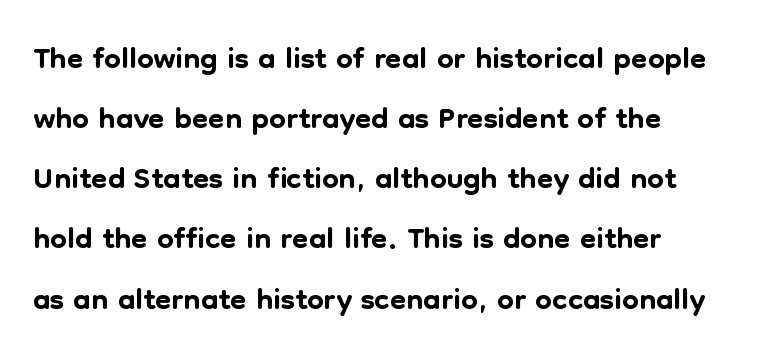
Q: Is the text italic (slanted)? A: No, it is upright.
Q: Is the typeface a serif or a sans-serif typeface? A: Sans-serif.
Q: Is the text underlined? A: No.
Q: Is the spacing between letters normal or unusually wide? A: Normal.
Q: Is the spacing between lines tight, normal or loose? A: Normal.
Q: Width (condensed, normal, or wide)? A: Normal.
Q: Stroke contrast? A: Low.
Q: x-height? A: Medium.
Q: Monospaced? A: No.
